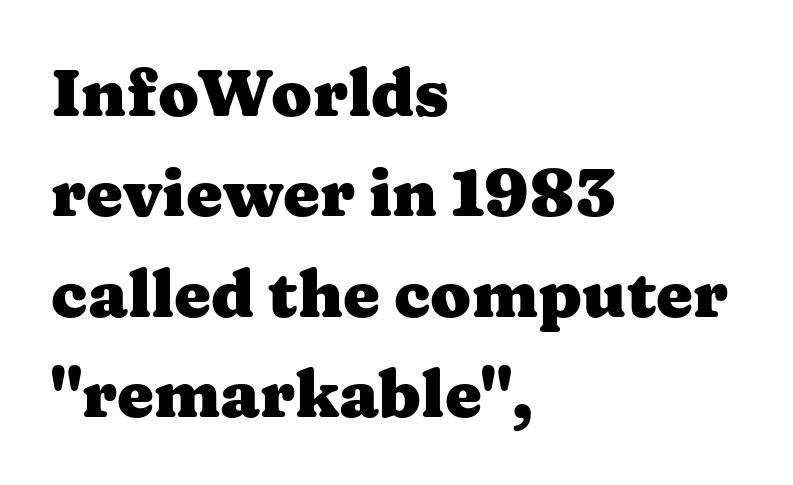
{"serif": "yes", "italic": "no", "bold": "yes", "weight": "heavy", "width": "wide", "stroke_contrast": "medium", "x_height": "medium", "monospaced": "no", "underline": "no", "align": "left", "line_spacing": "normal", "line_spacing_ratio": 1.52, "letter_spacing": "normal", "letter_spacing_em": 0.0, "glyph_px": 66}
